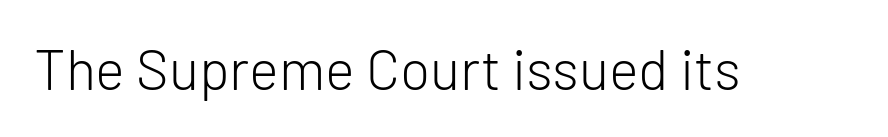
The image shows 56 px light sans-serif type, upright; set normal letter spacing, not underlined; low stroke contrast and a medium x-height.
